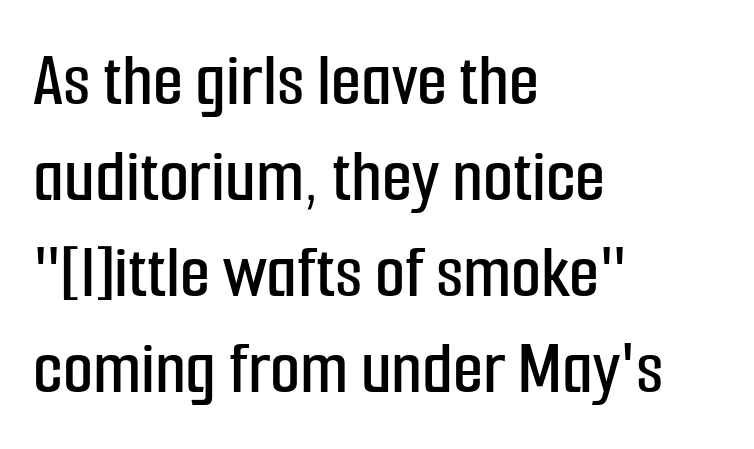
The font's upright variant was chosen for this text. The passage shown is typed in a proportional face where columns would drift. Caption: standard tracking, unaltered. Each letter's strokes conclude bluntly, with no projecting serifs.
